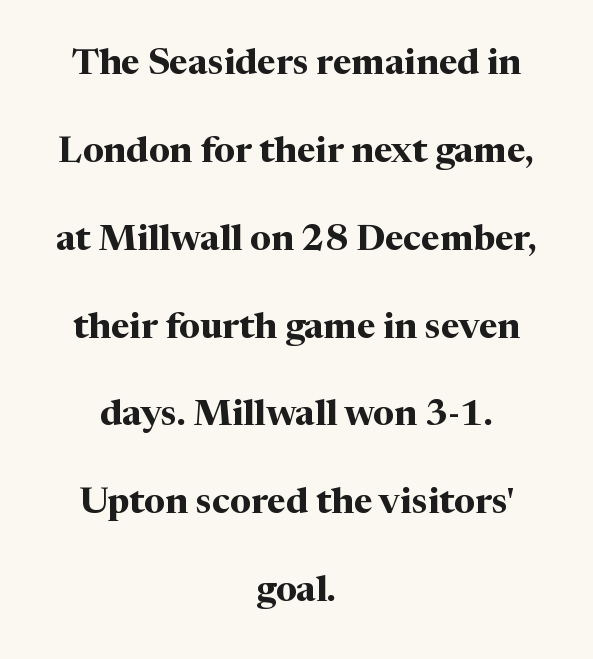
Typeset on center — no edge is straight. Heavy-handed strokes throughout: this text is bold. Rule under the text: the space is simply empty. This is the regular roman posture of the typeface. Is the letter spacing exaggerated? No — it looks like the ordinary default.
